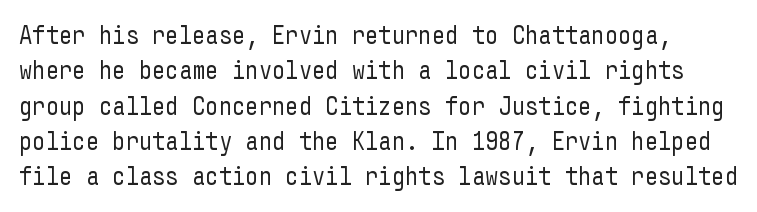
The image shows 26 px text type, upright; set normal line spacing (1.36x), normal letter spacing, not underlined.
